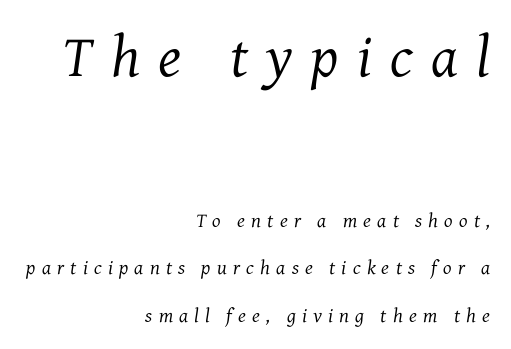
{"serif": "yes", "italic": "yes", "lean": "right", "slant_degrees": 7, "bold": "no", "weight": "regular", "width": "normal", "stroke_contrast": "medium", "x_height": "medium", "monospaced": "no", "underline": "no", "align": "right", "line_spacing": "loose", "line_spacing_ratio": 2.37, "letter_spacing": "wide", "letter_spacing_em": 0.31, "larger_block": "first", "size_ratio": 2.95, "glyph_px": 59}
